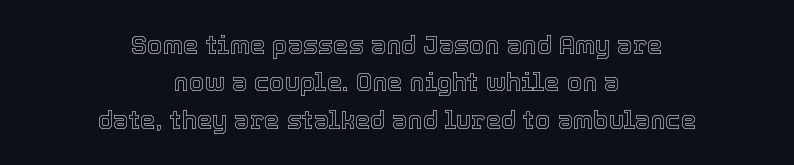
Characters follow at the spacing the type designer built in. Centered paragraph, ragged on both sides. Does the leading feel generous? No, just average. Do the letters lean? They stand straight. Words float on clear page, feet unadorned.
